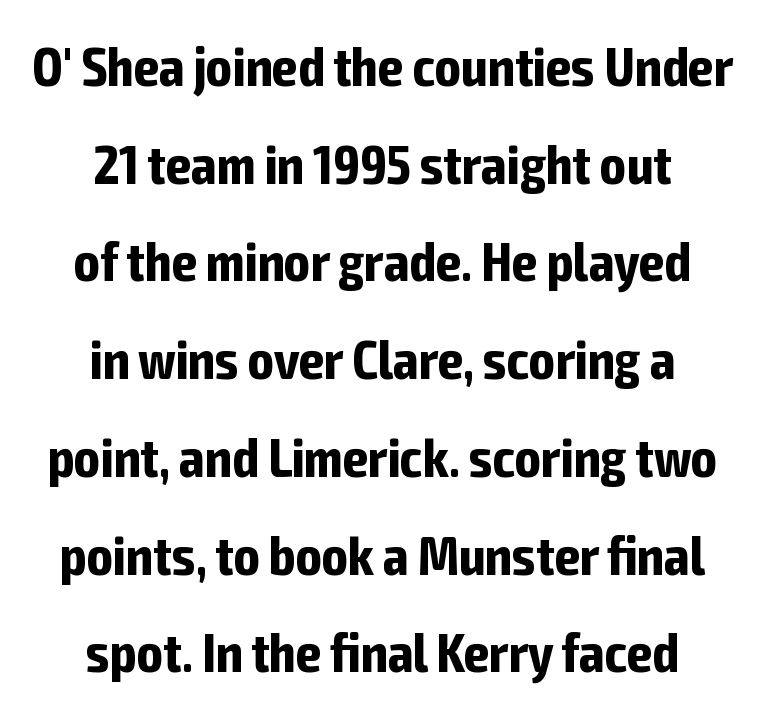
The image shows 54 px bold, condensed sans-serif type, upright; set centered, line spacing 1.81x, normal letter spacing, not underlined; low stroke contrast and a medium x-height.
